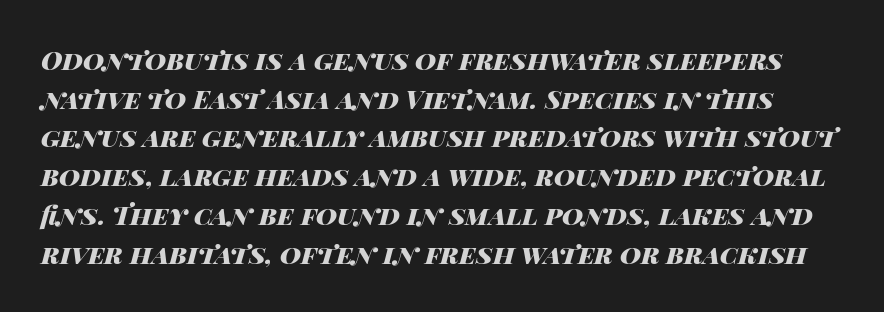
Q: Is the text bold? A: Yes.
Q: Is the text italic (slanted)? A: Yes, it leans right by about 14 degrees.
Q: Is the text underlined? A: No.
Q: Is the spacing between letters normal or unusually wide? A: Normal.
Q: Is the spacing between lines tight, normal or loose? A: Normal.
